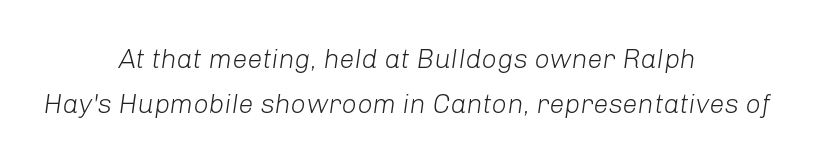
{"italic": "yes", "lean": "right", "slant_degrees": 8, "bold": "no", "underline": "no", "align": "center", "line_spacing": "normal", "line_spacing_ratio": 1.67, "letter_spacing": "normal", "letter_spacing_em": 0.0, "glyph_px": 27}
